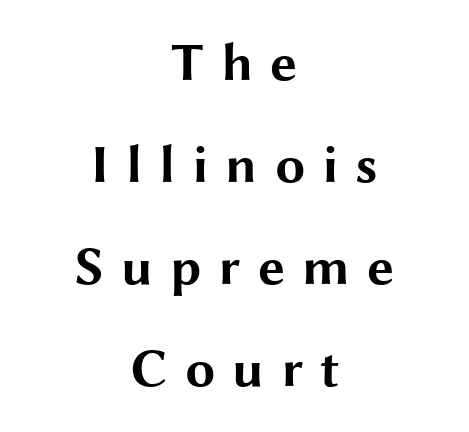
Words appear elongated and porous because spacing is wide. Line starts and ends both wander, symmetrically. Is this a fixed-width face? No — the glyphs have proportional, varying widths. The lettering holds an erect, upright posture throughout. Stroke thickness is high; the sample reads as a true bold. The glyphs are unaccompanied by any horizontal stroke below them.
